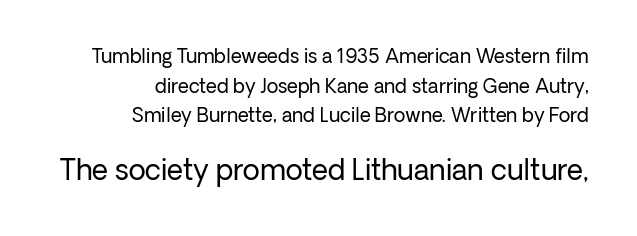
Serif or sans? Sans — the stroke terminals are bare. Visually, the bottom section dominates because its glyphs are scaled up. In CSS terms this would be text-align: right. Heft: none added — not bold. The axis of the letterforms is exactly vertical. Note the varied advance widths — an 'i' is clearly narrower than an 'm'.
